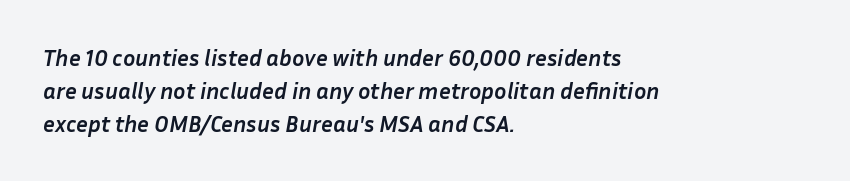
The strokes are fattened all the way to bold. Quick note: interline space is typical. A typesetter would mark this as italic. This rendering leaves character spacing at its baseline value. Horizontal alignment here is leftward, the default for most running prose. Check the space under the baseline: it is left empty.
